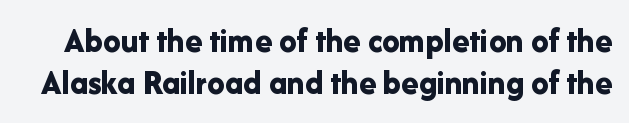
{"serif": "no", "italic": "no", "bold": "yes", "weight": "bold", "width": "normal", "stroke_contrast": "low", "x_height": "medium", "monospaced": "no", "underline": "no", "line_spacing_ratio": 1.2, "letter_spacing": "normal", "letter_spacing_em": 0.0, "glyph_px": 35}
